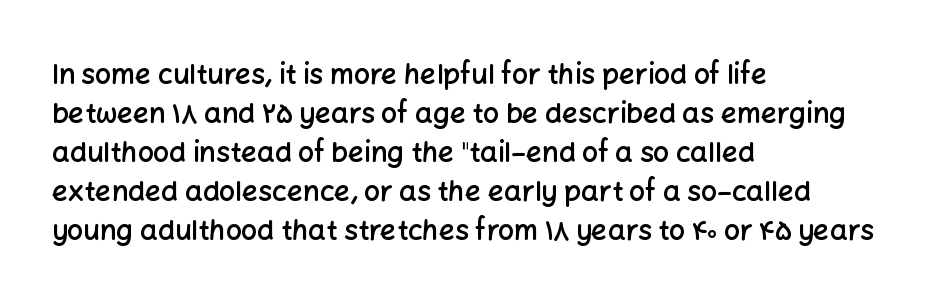
The image shows 28 px semibold sans-serif type, upright; set left-aligned, normal line spacing (1.39x), normal letter spacing, not underlined; low stroke contrast and a medium x-height.
